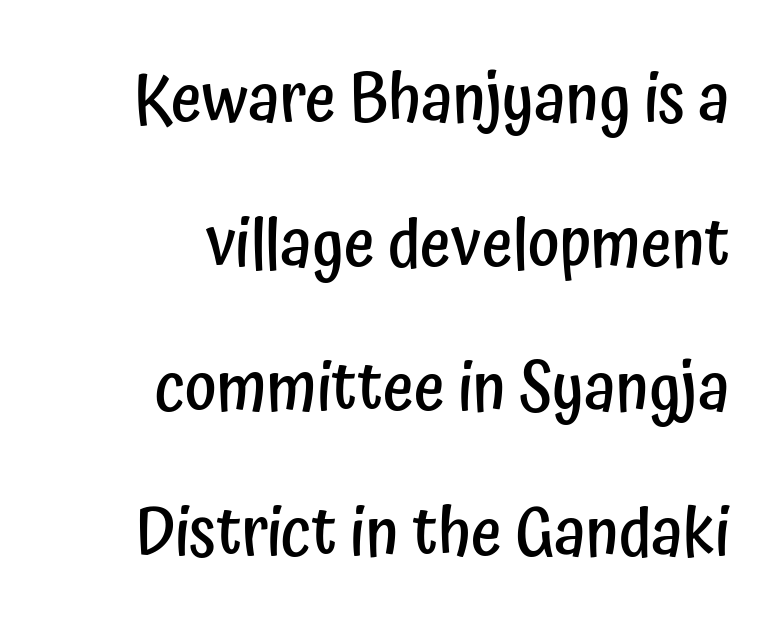
The image shows 67 px semibold, condensed sans-serif type, upright; set right-aligned, loose line spacing (2.16x), normal letter spacing, not underlined; low stroke contrast and a medium x-height.
